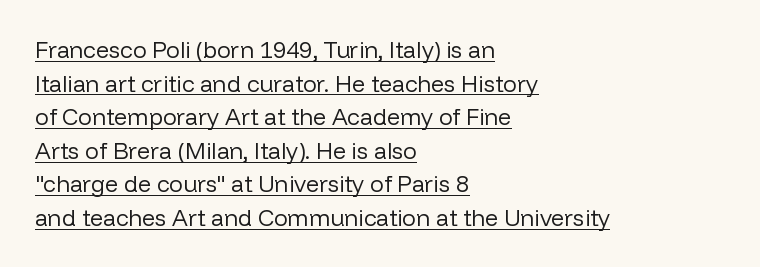
The image shows 23 px text type, upright; set left-aligned, normal line spacing (1.46x), normal letter spacing, underlined.
